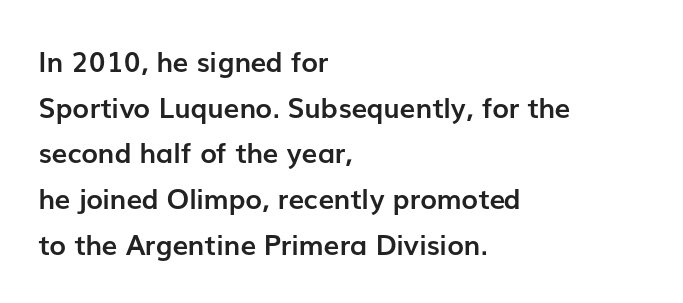
The image shows 28 px semibold sans-serif type, upright; set left-aligned, normal line spacing (1.63x), normal letter spacing, not underlined; low stroke contrast and a medium x-height.
